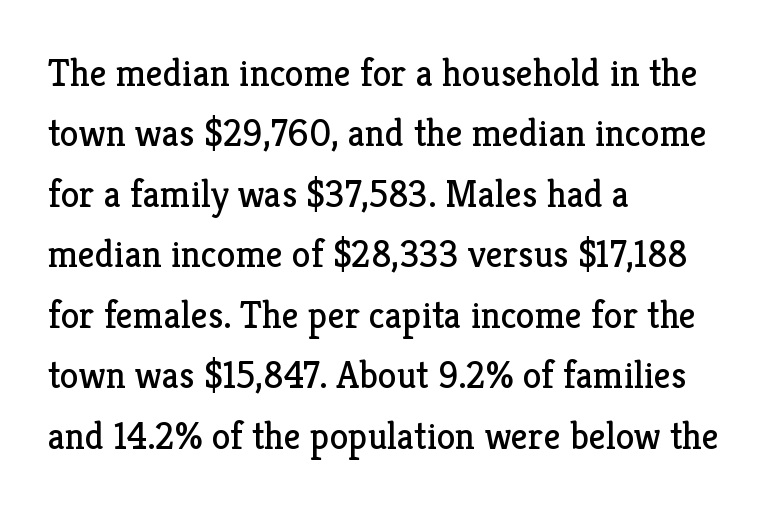
Q: Is the text bold? A: No.
Q: Is the text italic (slanted)? A: No, it is upright.
Q: Is the typeface a serif or a sans-serif typeface? A: Serif.
Q: Is the text underlined? A: No.
Q: How is the paragraph aligned? A: Left-aligned.
Q: Is the spacing between letters normal or unusually wide? A: Normal.
Q: Is the spacing between lines tight, normal or loose? A: Normal.
Q: Width (condensed, normal, or wide)? A: Normal.
Q: Stroke contrast? A: Low.
Q: x-height? A: Medium.
Q: Monospaced? A: No.
